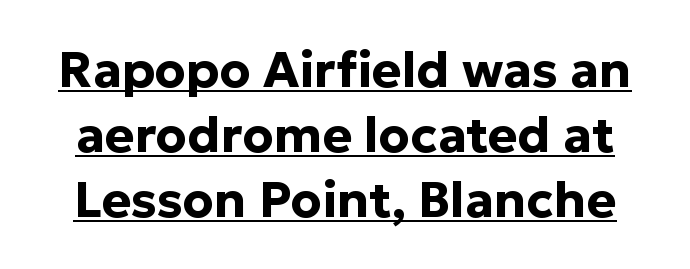
The image shows 50 px bold sans-serif type, upright; set normal line spacing (1.3x), normal letter spacing, underlined; low stroke contrast and a medium x-height.
